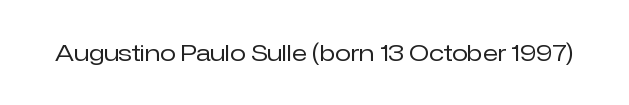
The image shows 23 px text type, upright; set normal letter spacing, not underlined.
